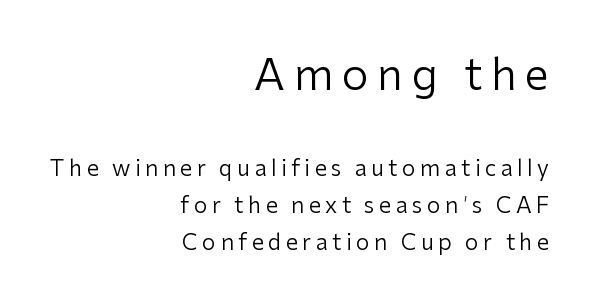
{"serif": "no", "italic": "no", "bold": "no", "weight": "regular", "width": "normal", "stroke_contrast": "low", "x_height": "medium", "monospaced": "no", "underline": "no", "align": "right", "line_spacing": "normal", "line_spacing_ratio": 1.68, "letter_spacing": "wide", "letter_spacing_em": 0.2, "larger_block": "first", "size_ratio": 1.95, "glyph_px": 43}
